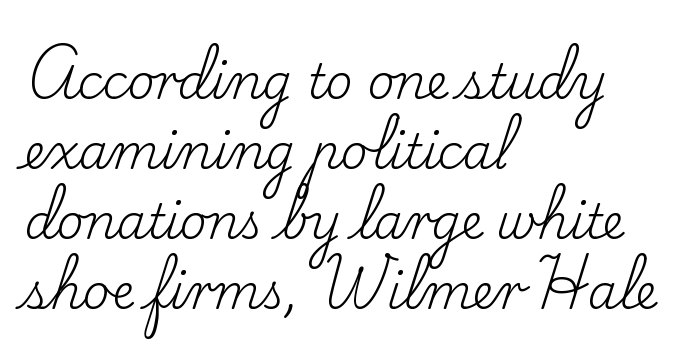
The image shows 47 px regular-weight serif type; set left-aligned, normal line spacing (1.49x), normal letter spacing, not underlined; low stroke contrast and a small x-height.
